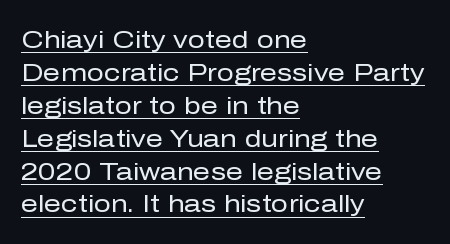
{"italic": "no", "bold": "no", "underline": "yes", "align": "left", "line_spacing": "normal", "line_spacing_ratio": 1.37, "letter_spacing": "normal", "letter_spacing_em": 0.0, "glyph_px": 24}
